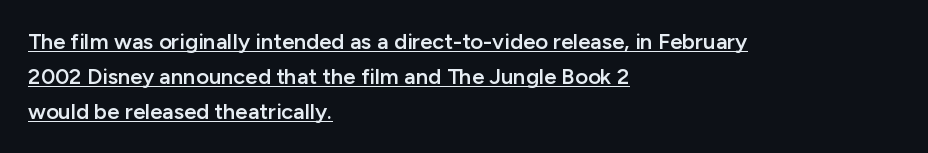
{"italic": "no", "bold": "semi", "underline": "yes", "align": "left", "line_spacing": "normal", "line_spacing_ratio": 1.59, "letter_spacing": "normal", "letter_spacing_em": 0.0, "glyph_px": 22}
